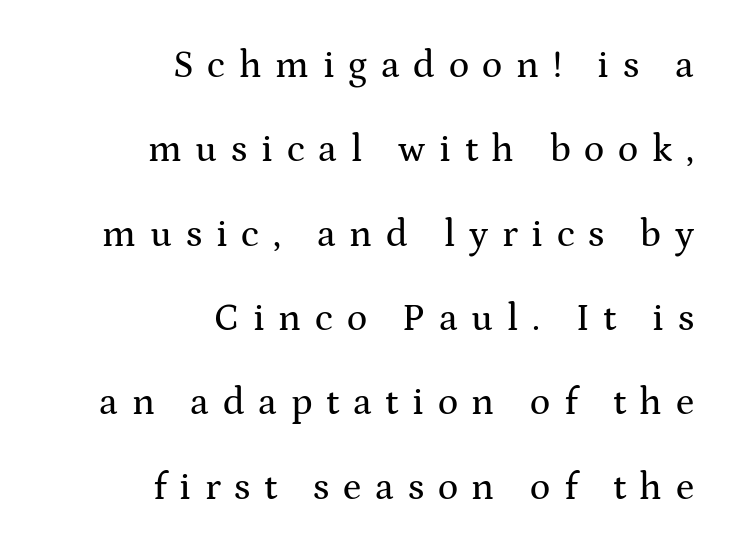
The image shows 38 px wide serif type, upright; set right-aligned, loose line spacing (2.22x), unusually wide letter spacing (+0.36 em), not underlined; medium stroke contrast and a medium x-height.
